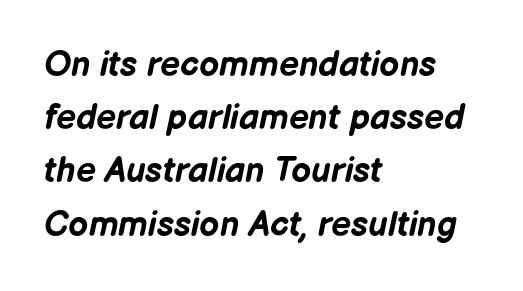
Students, this is bold: see how much ink each stroke carries. The setting favours the left margin, as ordinary paragraphs usually do. Students, note that the glyphs here touch the page at normal intervals. These lines are rendered in a variable-pitch font. The string is rendered with underlining switched off. The rendering uses a moderate line-height, typical for paragraphs.
